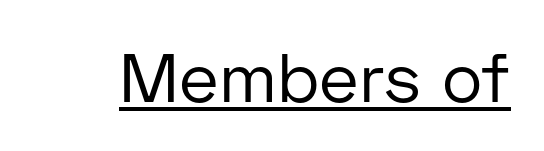
Q: Is the text bold? A: No.
Q: Is the text italic (slanted)? A: No, it is upright.
Q: Is the typeface a serif or a sans-serif typeface? A: Sans-serif.
Q: Is the text underlined? A: Yes.
Q: Is the spacing between letters normal or unusually wide? A: Normal.
Q: Width (condensed, normal, or wide)? A: Normal.
Q: Stroke contrast? A: Low.
Q: x-height? A: Medium.
Q: Monospaced? A: No.
